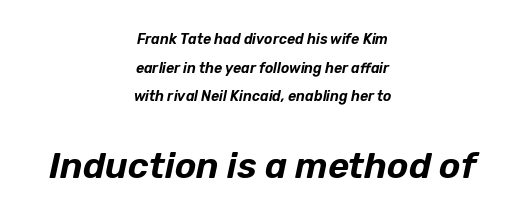
The image shows 36 px text type, italic (leaning right); set centered, loose line spacing (2.04x), normal letter spacing, not underlined; the second (bottom) block is 2.57x larger; low stroke contrast and a medium x-height.
